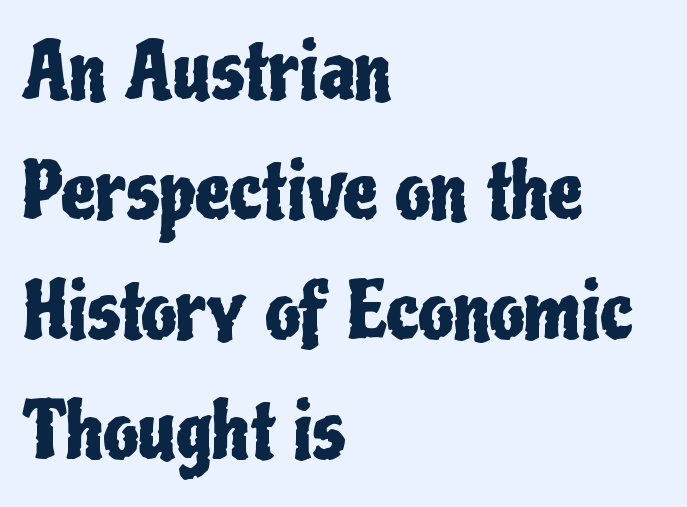
The image shows 78 px condensed sans-serif type, upright; set left-aligned, normal line spacing (1.54x), normal letter spacing, not underlined; low stroke contrast and a medium x-height.
